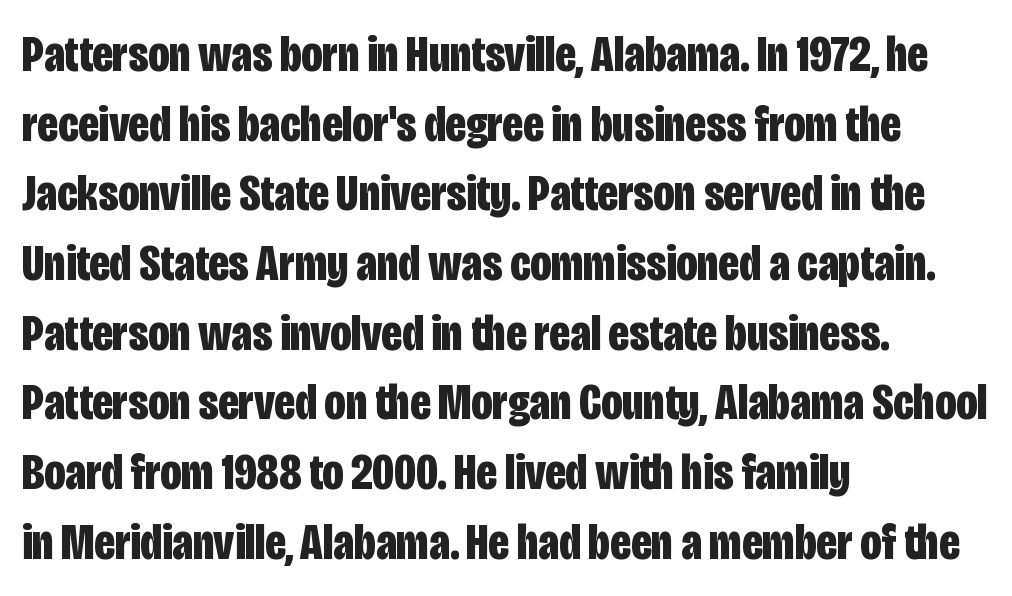
The image shows 52 px bold, condensed sans-serif type, upright; set left-aligned, normal line spacing (1.34x), normal letter spacing, not underlined; low stroke contrast and a large x-height.
